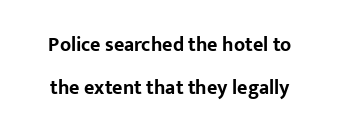
Descenders are the only things crossing below the line. Stroke thickness is high; the sample reads as a true bold. You could fit nearly another row in the gap between these rows. The font's upright variant was chosen for this text.
